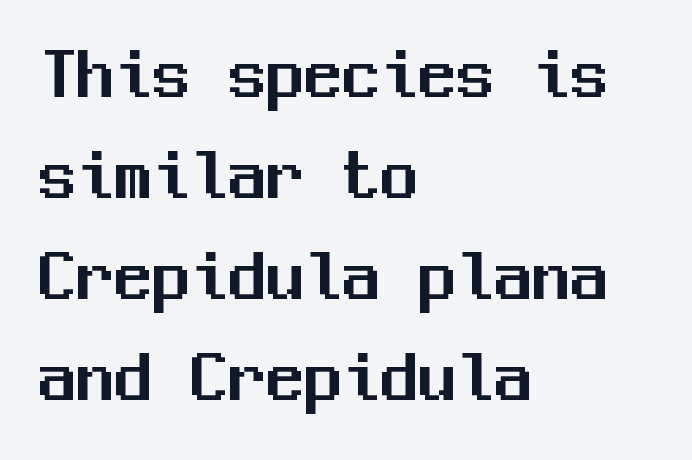
Q: Is the text italic (slanted)? A: No, it is upright.
Q: Is the typeface a serif or a sans-serif typeface? A: Sans-serif.
Q: Is the text underlined? A: No.
Q: How is the paragraph aligned? A: Left-aligned.
Q: Is the spacing between letters normal or unusually wide? A: Normal.
Q: Is the spacing between lines tight, normal or loose? A: Normal.
Q: Width (condensed, normal, or wide)? A: Normal.
Q: Stroke contrast? A: Medium.
Q: x-height? A: Medium.
Q: Monospaced? A: Yes.
